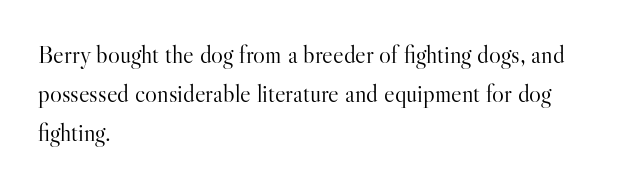
Q: Is the text bold? A: No.
Q: Is the text italic (slanted)? A: No, it is upright.
Q: Is the text underlined? A: No.
Q: How is the paragraph aligned? A: Left-aligned.
Q: Is the spacing between letters normal or unusually wide? A: Normal.
Q: Is the spacing between lines tight, normal or loose? A: Normal.
